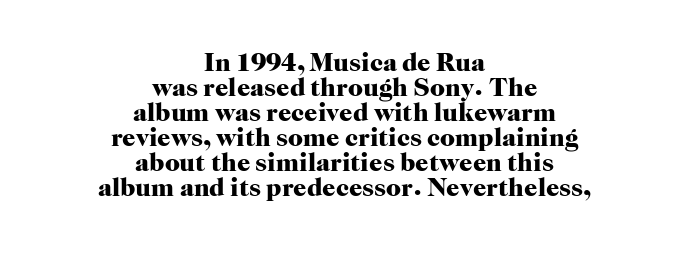
{"italic": "no", "bold": "yes", "underline": "no", "align": "center", "line_spacing": "tight", "line_spacing_ratio": 0.96, "letter_spacing": "normal", "letter_spacing_em": 0.0, "glyph_px": 26}
